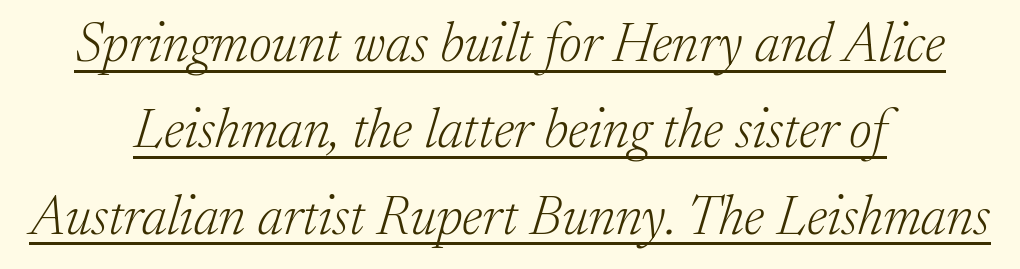
Q: Is the text bold? A: No.
Q: Is the text italic (slanted)? A: Yes, it leans right by about 17 degrees.
Q: Is the typeface a serif or a sans-serif typeface? A: Serif.
Q: Is the text underlined? A: Yes.
Q: How is the paragraph aligned? A: Centered.
Q: Is the spacing between letters normal or unusually wide? A: Normal.
Q: Is the spacing between lines tight, normal or loose? A: Normal.
Q: Width (condensed, normal, or wide)? A: Normal.
Q: Stroke contrast? A: Low.
Q: x-height? A: Medium.
Q: Monospaced? A: No.
